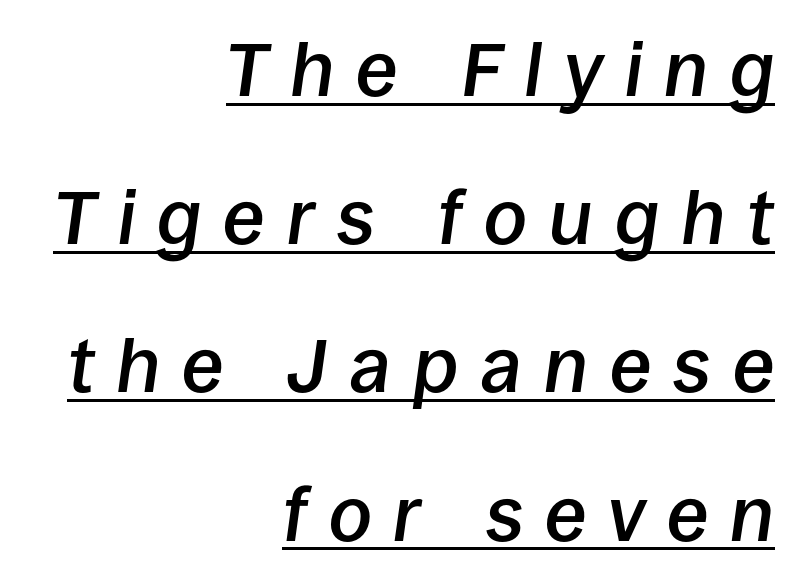
The image shows 76 px semibold type, italic (leaning right); set right-aligned, loose line spacing (1.95x), unusually wide letter spacing (+0.29 em), underlined; low stroke contrast and a large x-height.
